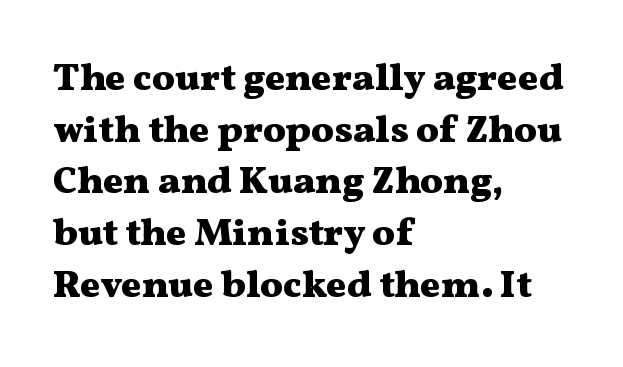
The image shows 38 px heavy, wide serif type, upright; set left-aligned, normal line spacing (1.36x), normal letter spacing, not underlined; medium stroke contrast and a medium x-height.
